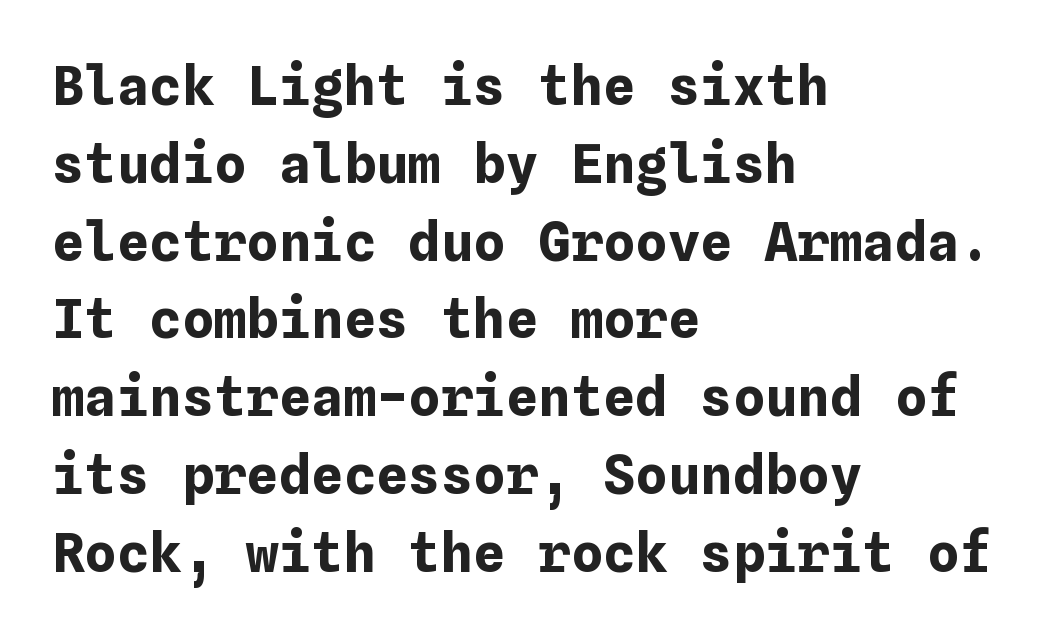
The image shows 54 px bold type, upright; set left-aligned, normal line spacing (1.44x), normal letter spacing, not underlined; low stroke contrast and a medium x-height.
